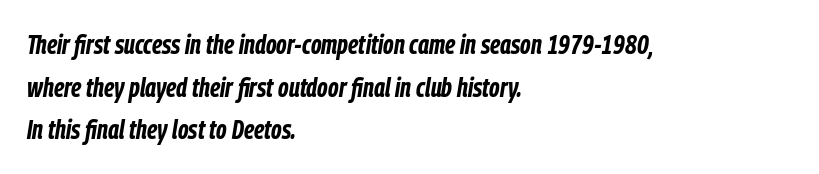
In terms of posture, this sample is oblique. Typesetter's note: full bold, strokes at maximum text heaviness. The leading is moderate, giving the passage an even texture. Each word holds together tightly as a unit, with standard inter-letter gaps. Type without underlining.
